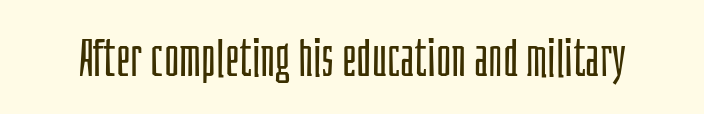
Character widths vary here, with narrow letters taking less room than wide ones. Just letters on the line, the space beneath them empty. No letter is thick-stroked: the sample isn't bold. Default kerning and tracking; the words read as compact shapes. A roman cut, with each character standing at attention.
